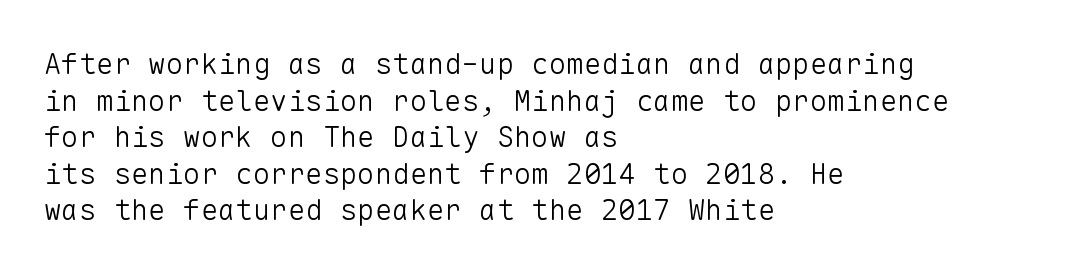
Q: Is the text bold? A: No.
Q: Is the text italic (slanted)? A: No, it is upright.
Q: Is the typeface a serif or a sans-serif typeface? A: Sans-serif.
Q: Is the text underlined? A: No.
Q: How is the paragraph aligned? A: Left-aligned.
Q: Is the spacing between letters normal or unusually wide? A: Normal.
Q: Is the spacing between lines tight, normal or loose? A: Normal.
Q: Width (condensed, normal, or wide)? A: Normal.
Q: Stroke contrast? A: Low.
Q: x-height? A: Medium.
Q: Monospaced? A: Yes.
